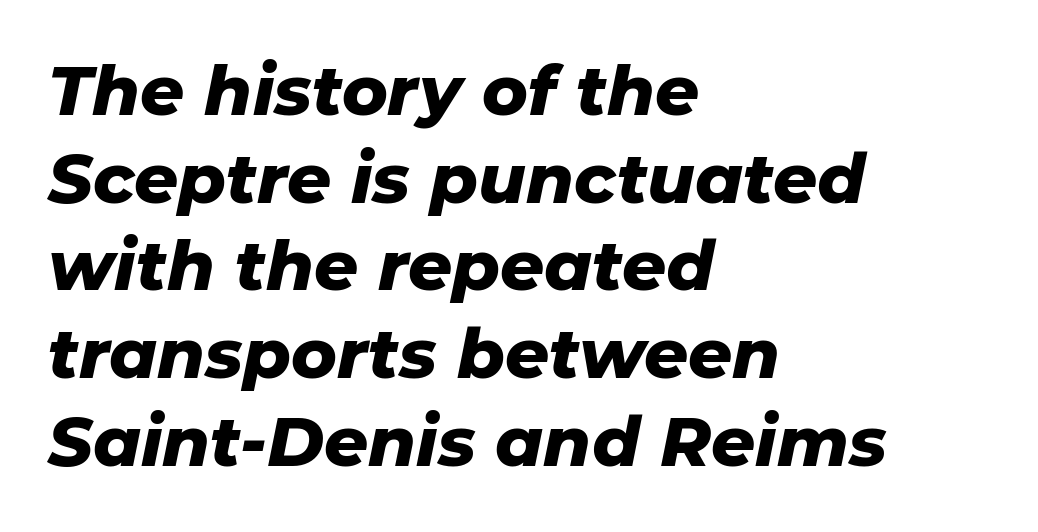
The type is set solid horizontally, with unmodified tracking. Letters rest on an invisible, unmarked baseline. This block has exactly the height ordinary leading produces. Varying glyph widths throughout — classic text-font behaviour. Leftover space on each line is placed entirely after the last word.
